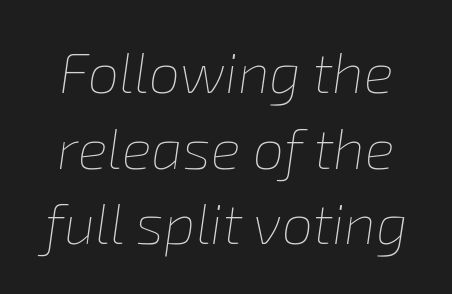
Evenly set lines give the paragraph a standard silhouette. Italic: yes, the glyphs are oblique. Spacing verdict: proportional, widths tailored to each character. The zone under the glyphs is completely vacant. Observe the ordinary spacing: letters are neighbours, not strangers.
